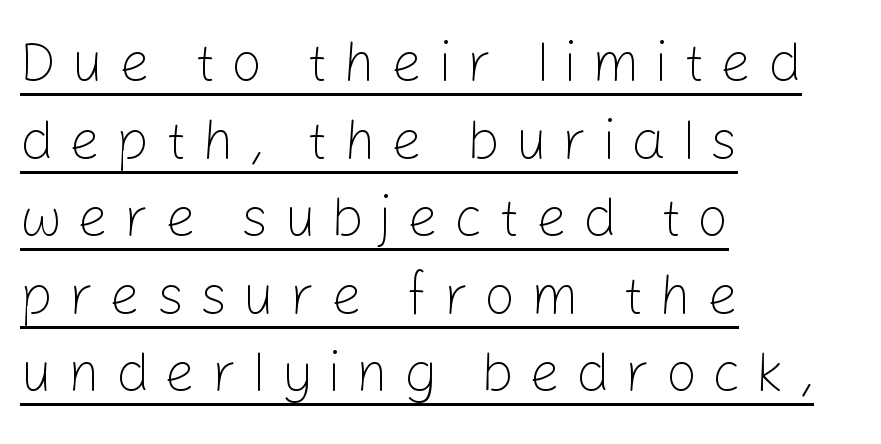
The image shows 55 px light sans-serif type, upright; set left-aligned, normal line spacing (1.41x), unusually wide letter spacing (+0.28 em), underlined; low stroke contrast and a medium x-height.
